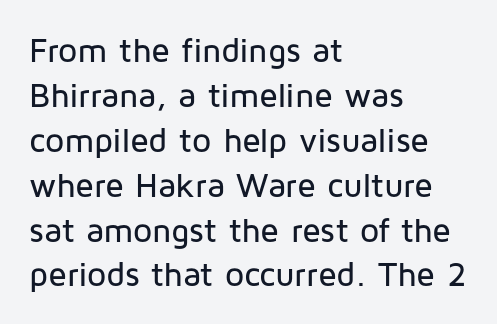
The image shows 34 px sans-serif type, upright; set left-aligned, normal line spacing (1.32x), normal letter spacing, not underlined; low stroke contrast and a medium x-height.
